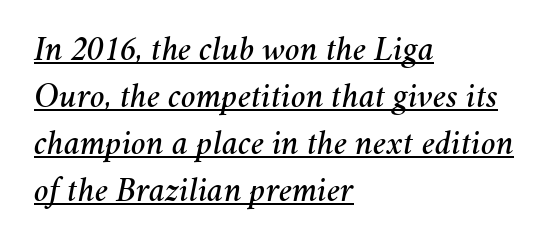
Between one letter and the next there's only the usual sliver of space. The typography opts for an oblique posture over an upright one. Caption: lettering with a line underneath. Does the copy run flush right? No — it runs flush left. Does the leading feel generous? No, just average. Character widths vary here, with narrow letters taking less room than wide ones.
